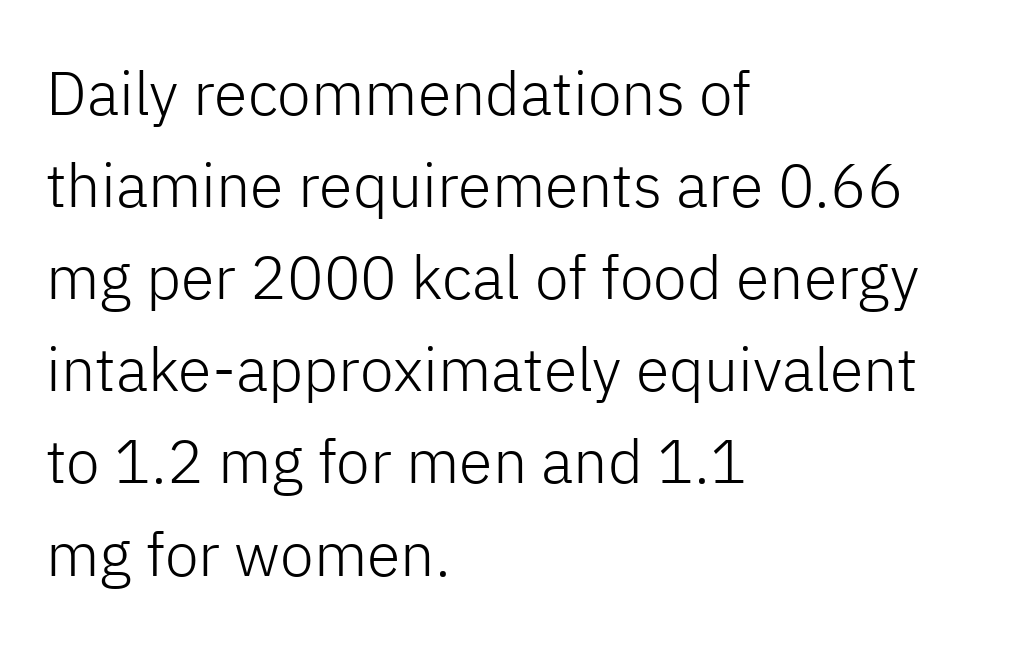
Q: Is the text bold? A: No.
Q: Is the text italic (slanted)? A: No, it is upright.
Q: Is the typeface a serif or a sans-serif typeface? A: Sans-serif.
Q: Is the text underlined? A: No.
Q: How is the paragraph aligned? A: Left-aligned.
Q: Is the spacing between letters normal or unusually wide? A: Normal.
Q: Is the spacing between lines tight, normal or loose? A: Normal.
Q: Width (condensed, normal, or wide)? A: Normal.
Q: Stroke contrast? A: Low.
Q: x-height? A: Medium.
Q: Monospaced? A: No.
